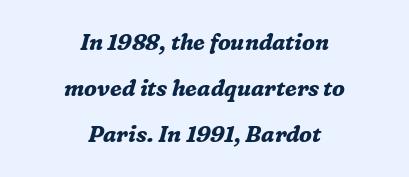
{"italic": "yes", "lean": "right", "slant_degrees": 16, "bold": "yes", "underline": "no", "align": "center", "line_spacing": "loose", "line_spacing_ratio": 2.1, "letter_spacing": "normal", "letter_spacing_em": 0.0, "glyph_px": 22}
